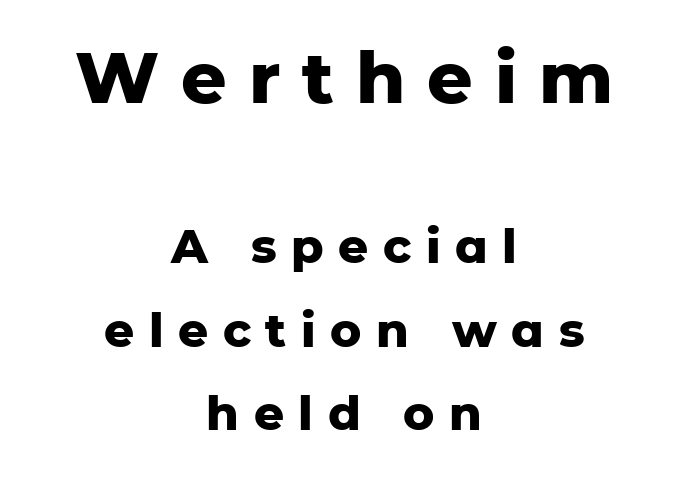
{"serif": "no", "italic": "no", "bold": "yes", "weight": "heavy", "width": "normal", "stroke_contrast": "low", "x_height": "medium", "monospaced": "no", "underline": "no", "align": "center", "line_spacing_ratio": 1.78, "letter_spacing": "wide", "letter_spacing_em": 0.31, "larger_block": "first", "size_ratio": 1.51, "glyph_px": 71}
